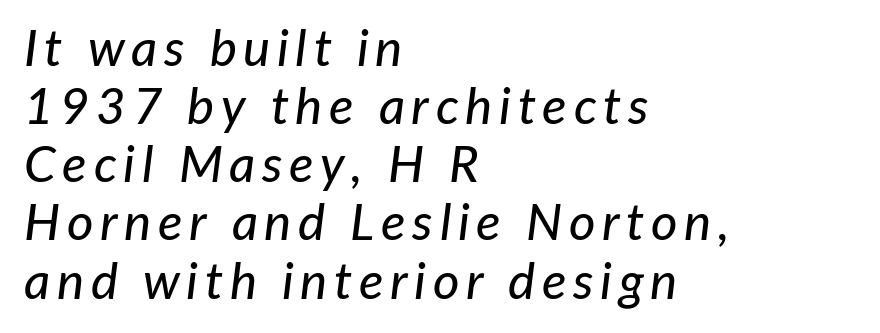
The image shows 51 px text type, italic (leaning right); set left-aligned, tight line spacing (1.14x), not underlined; low stroke contrast and a medium x-height.
